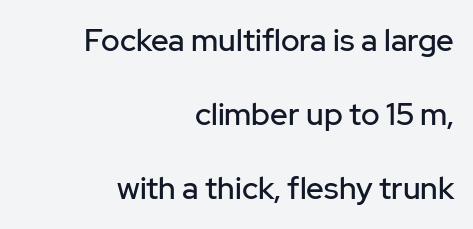
This sample is right-justified, so line beginnings fall wherever the words allow. The zone under the glyphs is completely vacant. Honestly, the letter spacing is just normal — you wouldn't notice it. Look at the bottom of the vertical strokes: they stop flat, with no serifs.
